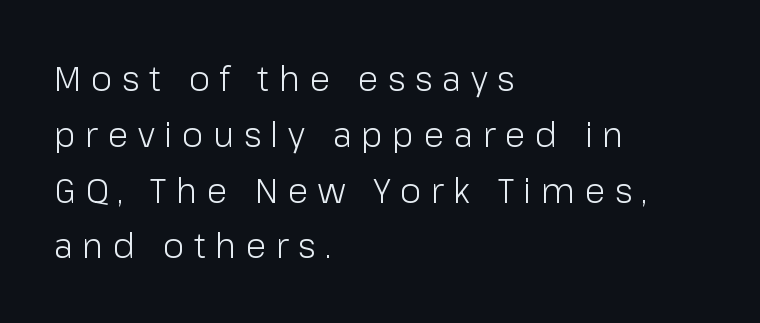
Q: Is the text bold? A: No.
Q: Is the text italic (slanted)? A: No, it is upright.
Q: Is the typeface a serif or a sans-serif typeface? A: Sans-serif.
Q: Is the text underlined? A: No.
Q: How is the paragraph aligned? A: Left-aligned.
Q: Is the spacing between letters normal or unusually wide? A: Unusually wide.
Q: Is the spacing between lines tight, normal or loose? A: Normal.
Q: Width (condensed, normal, or wide)? A: Normal.
Q: Stroke contrast? A: Low.
Q: x-height? A: Medium.
Q: Monospaced? A: No.
